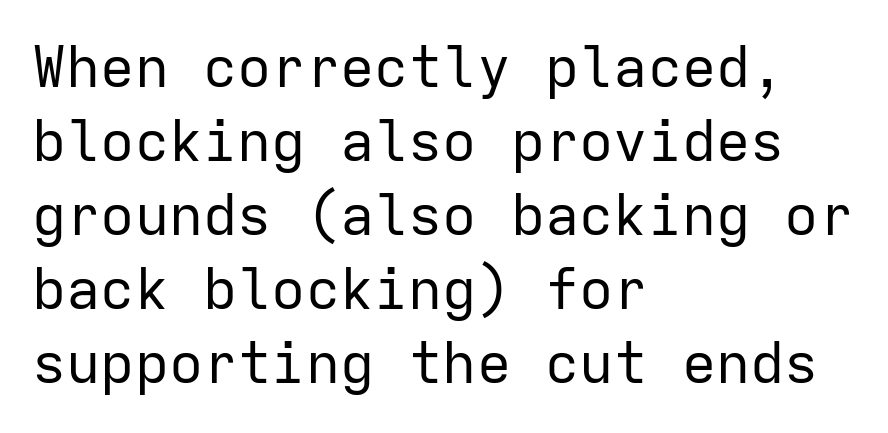
The image shows 57 px regular-weight sans-serif type, upright, monospaced; set left-aligned, normal line spacing (1.3x), normal letter spacing, not underlined; low stroke contrast and a medium x-height.
